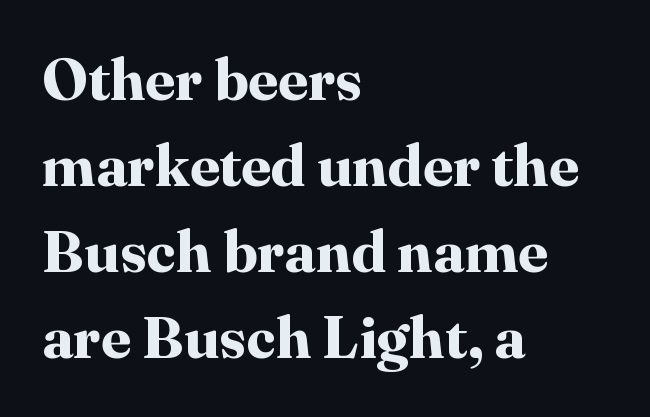
Q: Is the text bold? A: Yes.
Q: Is the text italic (slanted)? A: No, it is upright.
Q: Is the typeface a serif or a sans-serif typeface? A: Serif.
Q: Is the text underlined? A: No.
Q: How is the paragraph aligned? A: Left-aligned.
Q: Is the spacing between letters normal or unusually wide? A: Normal.
Q: Is the spacing between lines tight, normal or loose? A: Normal.
Q: Width (condensed, normal, or wide)? A: Normal.
Q: Stroke contrast? A: High.
Q: x-height? A: Medium.
Q: Monospaced? A: No.
